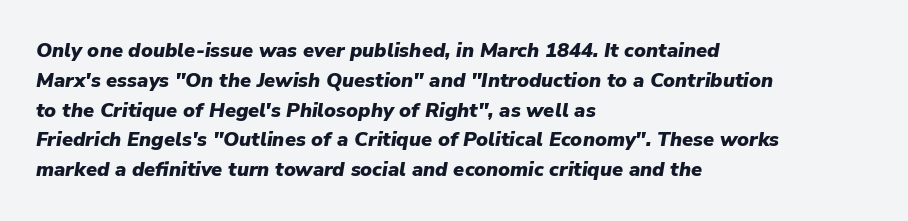
Q: Is the text bold? A: Yes.
Q: Is the text italic (slanted)? A: Yes, it leans right by about 9 degrees.
Q: Is the text underlined? A: No.
Q: How is the paragraph aligned? A: Left-aligned.
Q: Is the spacing between letters normal or unusually wide? A: Normal.
Q: Is the spacing between lines tight, normal or loose? A: Normal.
